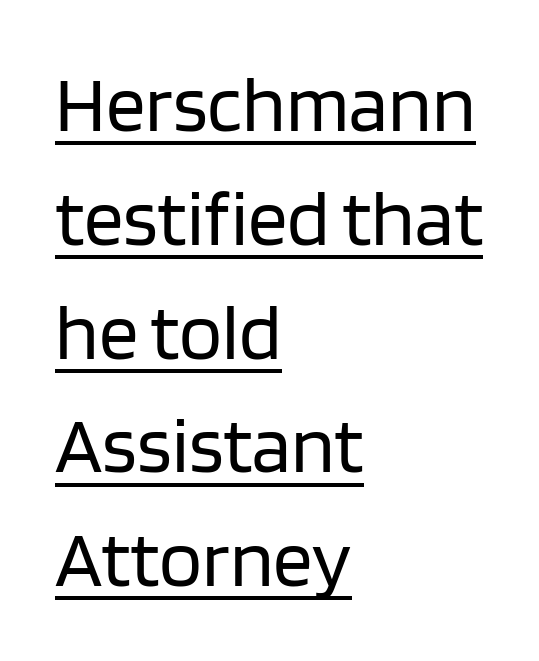
The image shows 79 px regular-weight sans-serif type, upright; set left-aligned, normal line spacing (1.44x), normal letter spacing, underlined; low stroke contrast and a large x-height.
